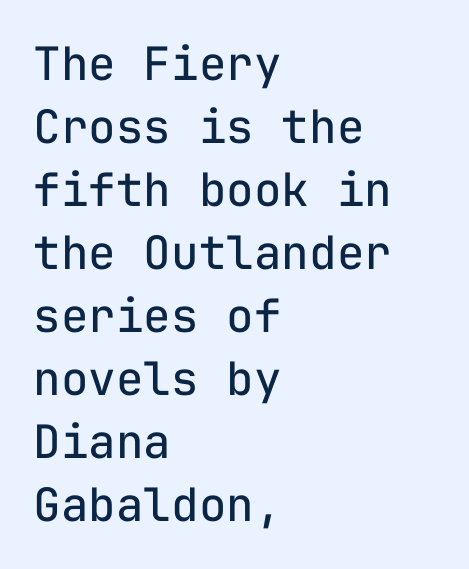
Q: Is the text bold? A: No.
Q: Is the text italic (slanted)? A: No, it is upright.
Q: Is the typeface a serif or a sans-serif typeface? A: Sans-serif.
Q: Is the text underlined? A: No.
Q: How is the paragraph aligned? A: Left-aligned.
Q: Is the spacing between letters normal or unusually wide? A: Normal.
Q: Is the spacing between lines tight, normal or loose? A: Normal.
Q: Width (condensed, normal, or wide)? A: Normal.
Q: Stroke contrast? A: Low.
Q: x-height? A: Medium.
Q: Monospaced? A: Yes.
